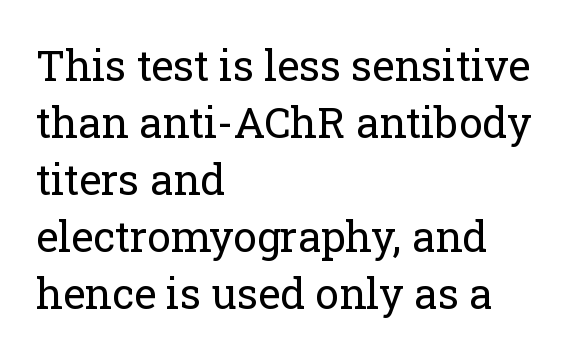
Observe the ordinary spacing: letters are neighbours, not strangers. Normally led — the rows are evenly, conventionally spaced. Letters rest on an invisible, unmarked baseline. The letters advance in unequal steps, a hallmark of proportional type. Do the letters lean? They stand straight. Classification — serif.
